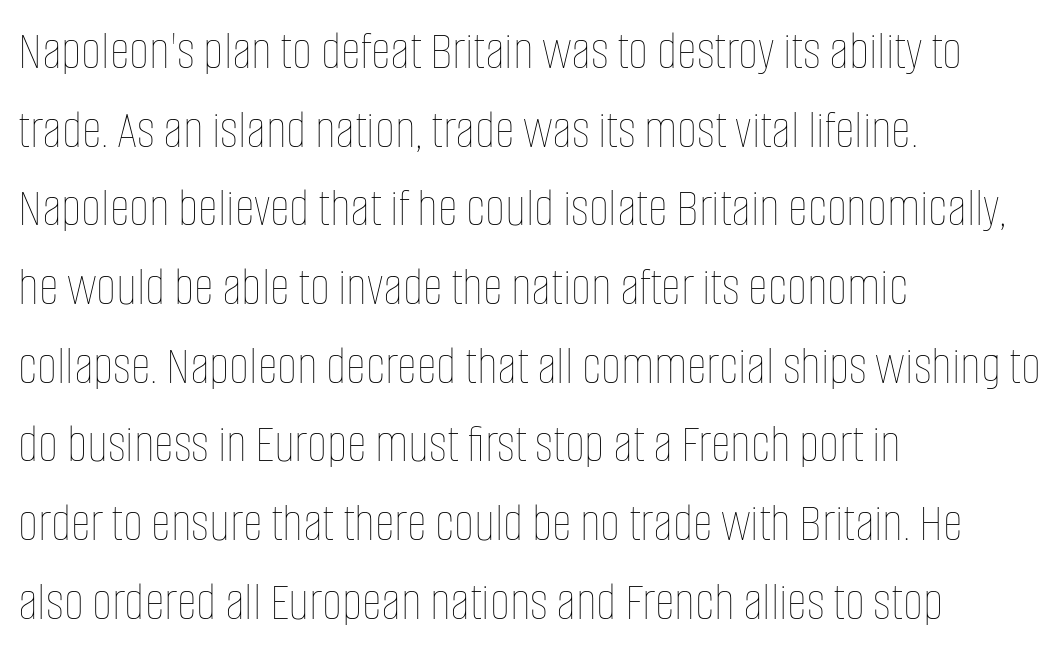
Q: Is the text bold? A: No.
Q: Is the text italic (slanted)? A: No, it is upright.
Q: Is the text underlined? A: No.
Q: How is the paragraph aligned? A: Left-aligned.
Q: Is the spacing between letters normal or unusually wide? A: Normal.
Q: Is the spacing between lines tight, normal or loose? A: Normal.
Q: Width (condensed, normal, or wide)? A: Condensed.
Q: Stroke contrast? A: Low.
Q: x-height? A: Large.
Q: Monospaced? A: No.
